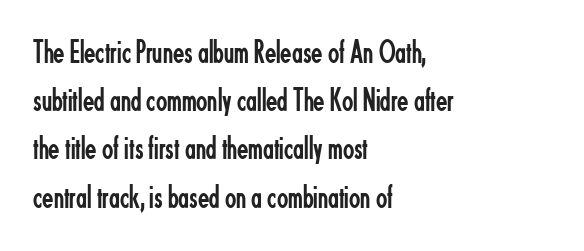
A bare baseline throughout the passage. The tracking reads as untouched default to a designer's eye. These lines sit exactly where default settings would place them. Heaviness? Minimal to ordinary, like unemphasized prose.
